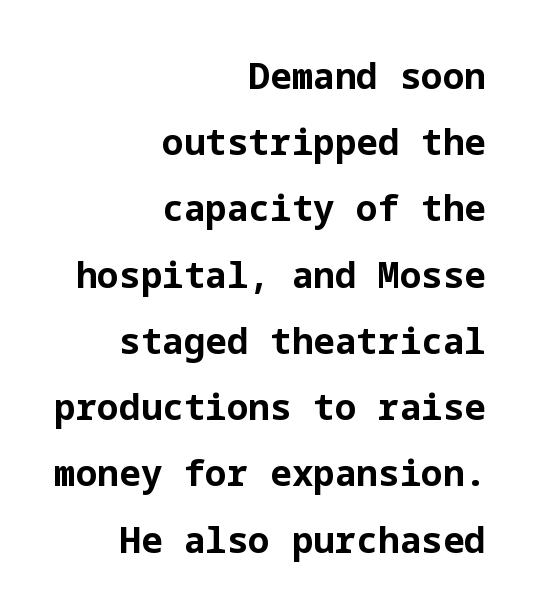
{"serif": "no", "italic": "no", "bold": "yes", "weight": "bold", "width": "normal", "stroke_contrast": "low", "x_height": "medium", "underline": "no", "align": "right", "line_spacing_ratio": 1.84, "letter_spacing": "normal", "letter_spacing_em": 0.0, "glyph_px": 36}
